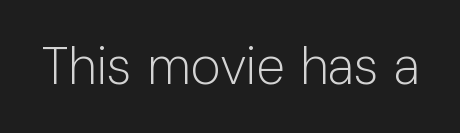
Q: Is the text bold? A: No.
Q: Is the text italic (slanted)? A: No, it is upright.
Q: Is the typeface a serif or a sans-serif typeface? A: Sans-serif.
Q: Is the text underlined? A: No.
Q: Is the spacing between letters normal or unusually wide? A: Normal.
Q: Width (condensed, normal, or wide)? A: Normal.
Q: Stroke contrast? A: Low.
Q: x-height? A: Medium.
Q: Monospaced? A: No.
